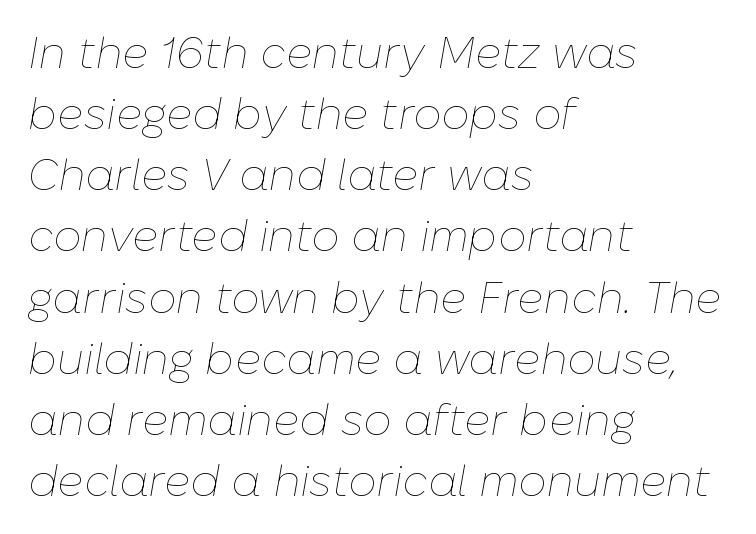
{"italic": "yes", "lean": "right", "slant_degrees": 10, "bold": "no", "weight": "thin", "width": "normal", "stroke_contrast": "low", "x_height": "medium", "monospaced": "no", "underline": "no", "align": "left", "line_spacing": "normal", "line_spacing_ratio": 1.39, "letter_spacing": "normal", "letter_spacing_em": 0.0, "glyph_px": 44}
